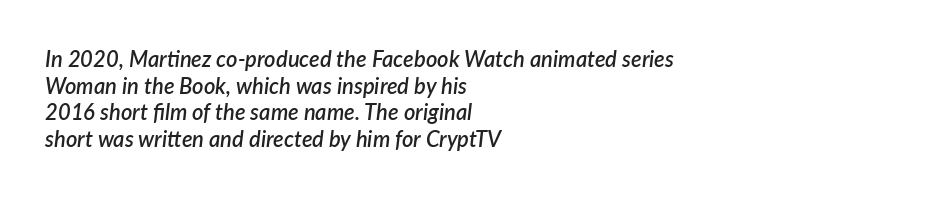
How are the letters spaced? Ordinarily, with no added tracking. The font is running at a semibold setting, under full bold. Line starts are locked; line ends wander. This sample uses an oblique cut, with every glyph tilted off the vertical.
